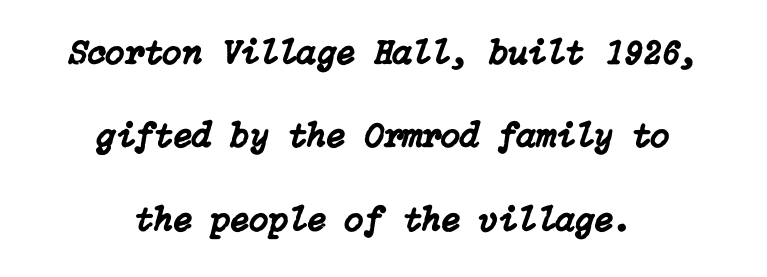
The image shows 35 px text type, italic (leaning right); set centered, loose line spacing (2.38x), normal letter spacing, not underlined; low stroke contrast and a medium x-height.
